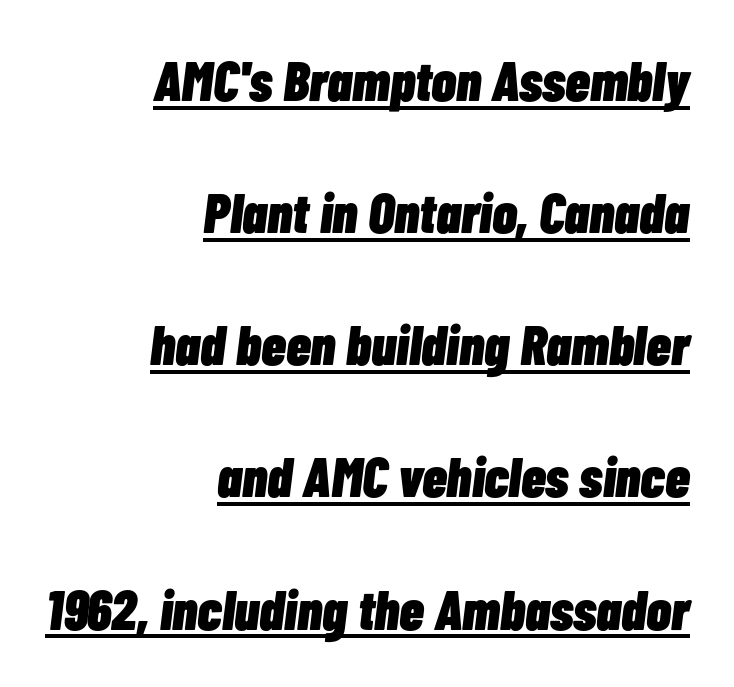
Q: Is the text bold? A: Yes.
Q: Is the text italic (slanted)? A: Yes, it leans right by about 7 degrees.
Q: Is the text underlined? A: Yes.
Q: How is the paragraph aligned? A: Right-aligned.
Q: Is the spacing between letters normal or unusually wide? A: Normal.
Q: Is the spacing between lines tight, normal or loose? A: Loose.
Q: Width (condensed, normal, or wide)? A: Condensed.
Q: Stroke contrast? A: Low.
Q: x-height? A: Medium.
Q: Monospaced? A: No.
